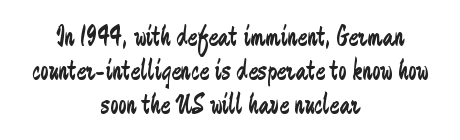
The image shows 29 px regular-weight, condensed sans-serif type; set centered, line spacing 1.17x, normal letter spacing, not underlined; low stroke contrast and a medium x-height.
